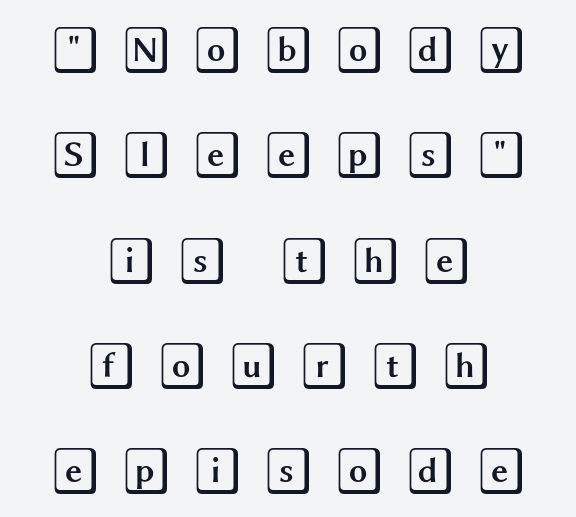
The image shows 47 px wide type, upright; set centered, loose line spacing (2.24x), unusually wide letter spacing (+0.41 em), not underlined; a large x-height.
